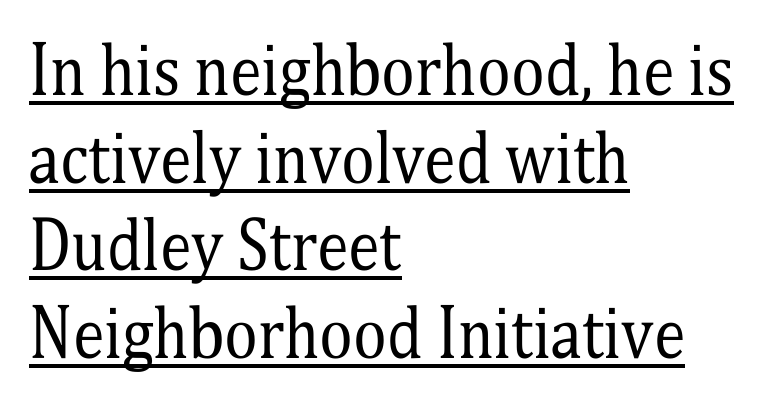
{"serif": "yes", "italic": "no", "bold": "no", "weight": "regular", "width": "condensed", "stroke_contrast": "medium", "x_height": "medium", "monospaced": "no", "underline": "yes", "align": "left", "line_spacing": "normal", "line_spacing_ratio": 1.37, "letter_spacing": "normal", "letter_spacing_em": 0.0, "glyph_px": 64}
